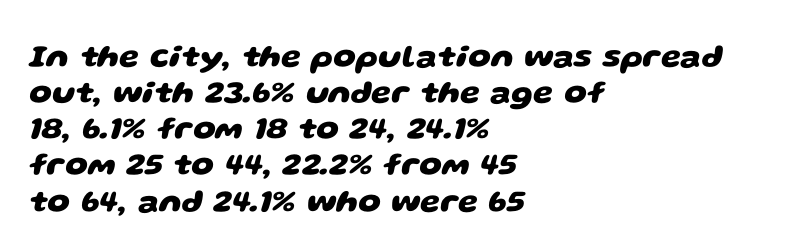
{"serif": "no", "bold": "yes", "weight": "heavy", "width": "wide", "stroke_contrast": "low", "x_height": "large", "monospaced": "no", "underline": "no", "align": "left", "line_spacing": "tight", "line_spacing_ratio": 1.13, "letter_spacing": "normal", "letter_spacing_em": 0.0, "glyph_px": 32}
